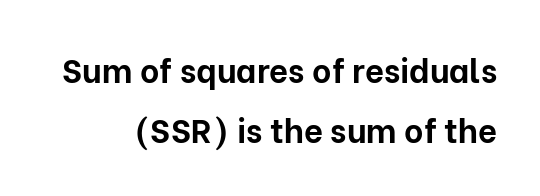
Q: Is the text bold? A: Yes.
Q: Is the text italic (slanted)? A: No, it is upright.
Q: Is the typeface a serif or a sans-serif typeface? A: Sans-serif.
Q: Is the text underlined? A: No.
Q: Is the spacing between letters normal or unusually wide? A: Normal.
Q: Width (condensed, normal, or wide)? A: Normal.
Q: Stroke contrast? A: Low.
Q: x-height? A: Medium.
Q: Monospaced? A: No.
